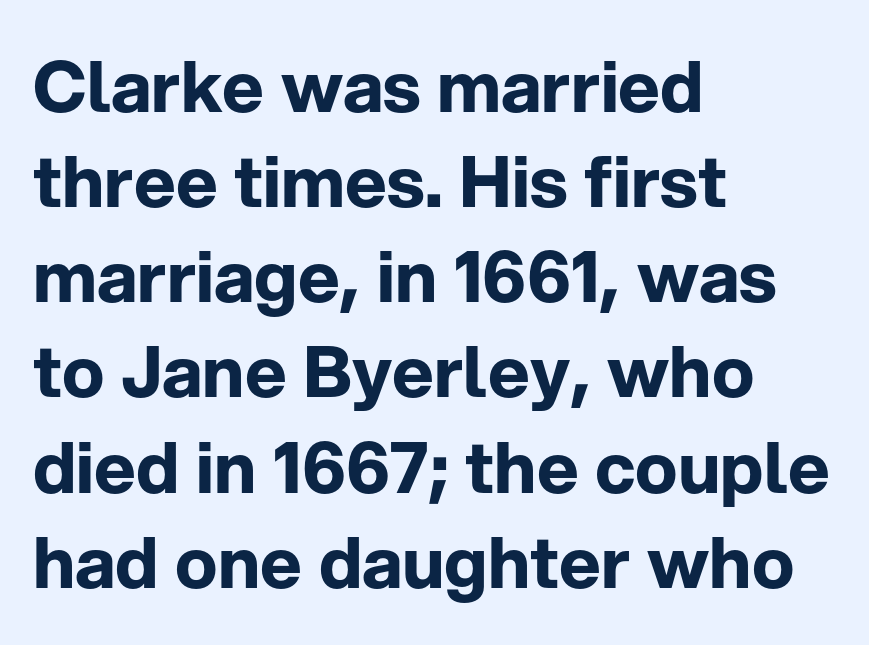
The image shows 71 px bold sans-serif type, upright; set left-aligned, normal line spacing (1.34x), normal letter spacing, not underlined; low stroke contrast and a medium x-height.
